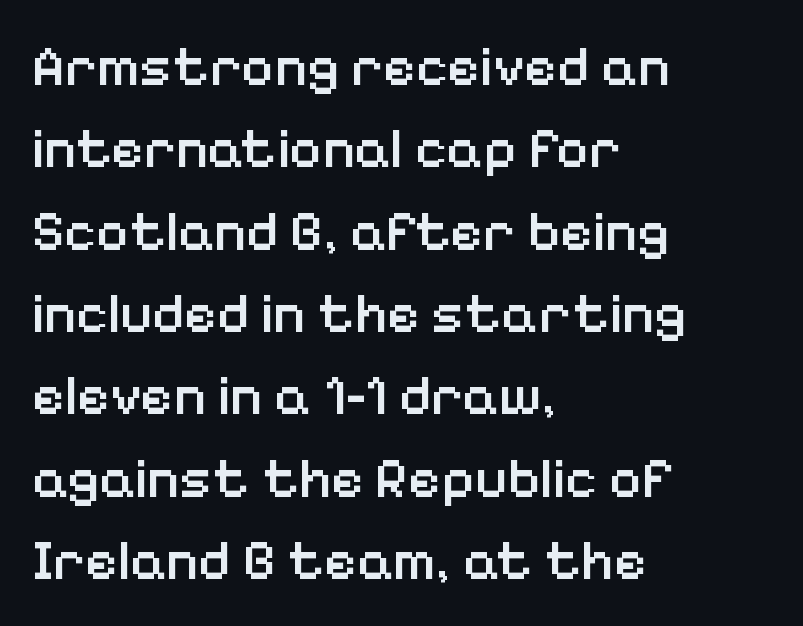
Q: Is the text bold? A: Semi-bold.
Q: Is the text italic (slanted)? A: No, it is upright.
Q: Is the typeface a serif or a sans-serif typeface? A: Sans-serif.
Q: Is the text underlined? A: No.
Q: How is the paragraph aligned? A: Left-aligned.
Q: Is the spacing between letters normal or unusually wide? A: Normal.
Q: Is the spacing between lines tight, normal or loose? A: Normal.
Q: Width (condensed, normal, or wide)? A: Normal.
Q: Stroke contrast? A: Low.
Q: x-height? A: Medium.
Q: Monospaced? A: No.
